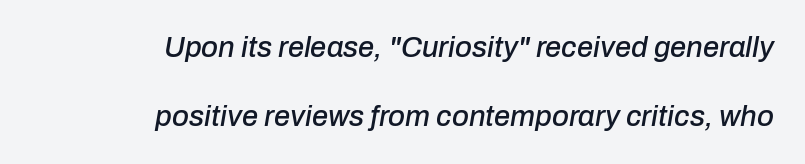
{"italic": "yes", "lean": "right", "slant_degrees": 10, "width": "normal", "stroke_contrast": "low", "x_height": "medium", "monospaced": "no", "underline": "no", "align": "right", "line_spacing": "loose", "line_spacing_ratio": 2.37, "letter_spacing": "normal", "letter_spacing_em": 0.0, "glyph_px": 29}
